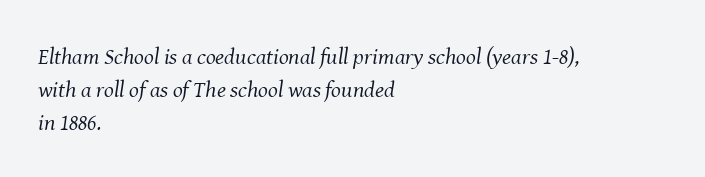
Is the stroke heavy? The answer is a plain regular-or-lighter. Regarding leading, the lines here are spaced in the standard way. The line texture is even and compact thanks to regular tracking. Designer's note — italics engaged. Horizontally, the lines are justified to the leading edge only.
